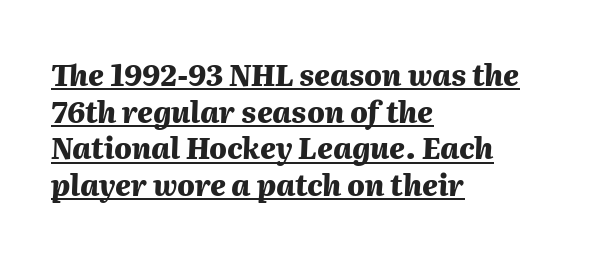
{"italic": "yes", "lean": "right", "slant_degrees": 2, "bold": "yes", "weight": "heavy", "width": "normal", "stroke_contrast": "medium", "x_height": "medium", "monospaced": "no", "underline": "yes", "align": "left", "line_spacing": "normal", "line_spacing_ratio": 1.26, "letter_spacing": "normal", "letter_spacing_em": 0.0, "glyph_px": 29}
